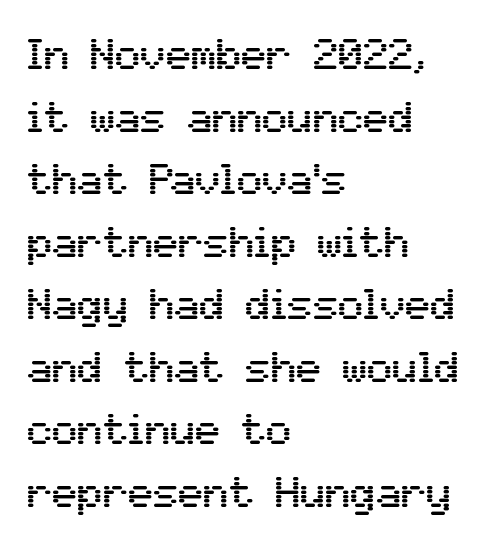
Quick note: not italic, upright. Underline: absent. Left-aligned paragraph, ragged on the right. Normally led — the rows are evenly, conventionally spaced.
